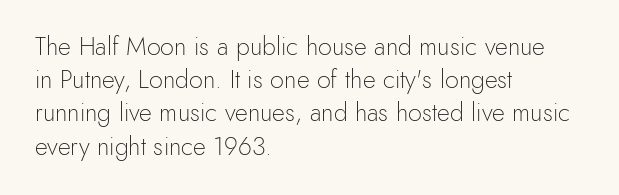
{"italic": "no", "bold": "no", "underline": "no", "align": "left", "line_spacing": "normal", "line_spacing_ratio": 1.33, "letter_spacing": "normal", "letter_spacing_em": 0.0, "glyph_px": 25}
